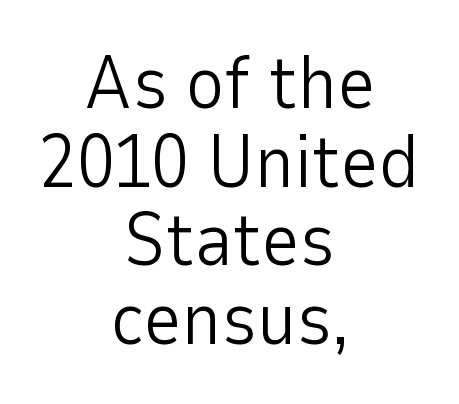
{"serif": "no", "italic": "no", "bold": "no", "weight": "light", "width": "normal", "stroke_contrast": "low", "x_height": "medium", "monospaced": "no", "underline": "no", "align": "center", "line_spacing": "tight", "line_spacing_ratio": 1.05, "letter_spacing": "normal", "letter_spacing_em": 0.0, "glyph_px": 75}
